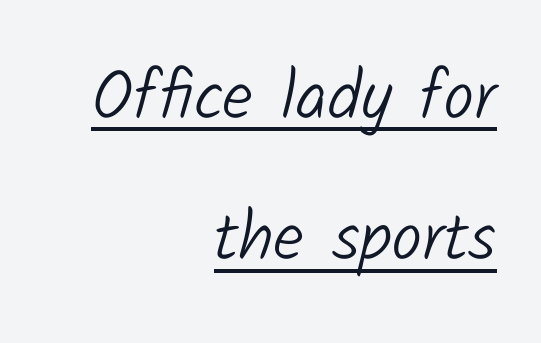
The image shows 69 px light sans-serif type; set right-aligned, loose line spacing (2.05x), normal letter spacing, underlined; low stroke contrast and a medium x-height.
